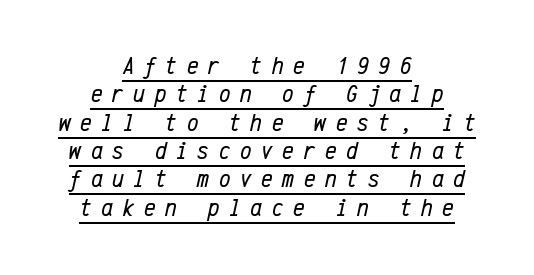
{"italic": "yes", "lean": "right", "slant_degrees": 12, "bold": "no", "underline": "yes", "align": "center", "line_spacing": "tight", "line_spacing_ratio": 1.09, "letter_spacing": "wide", "letter_spacing_em": 0.37, "glyph_px": 26}
